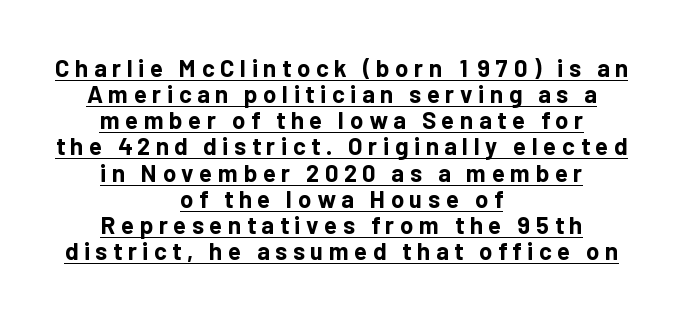
The image shows 24 px bold type, upright; set centered, tight line spacing (1.09x), unusually wide letter spacing (+0.23 em), underlined.
